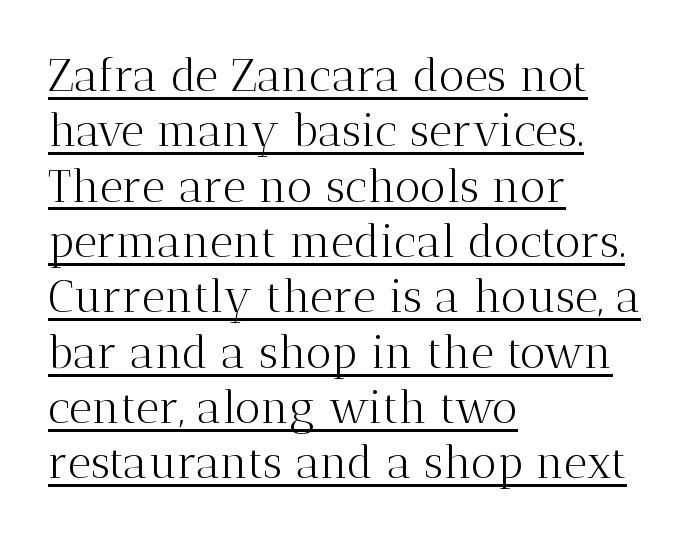
{"serif": "yes", "italic": "no", "bold": "no", "weight": "light", "width": "normal", "stroke_contrast": "medium", "x_height": "medium", "monospaced": "no", "underline": "yes", "align": "left", "line_spacing_ratio": 1.23, "letter_spacing": "normal", "letter_spacing_em": 0.0, "glyph_px": 45}
